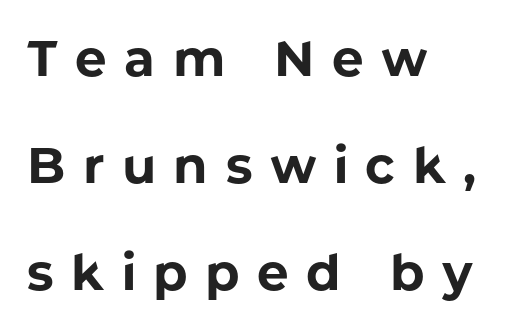
{"serif": "no", "italic": "no", "bold": "yes", "weight": "bold", "width": "normal", "stroke_contrast": "low", "x_height": "medium", "monospaced": "no", "underline": "no", "align": "left", "line_spacing": "loose", "line_spacing_ratio": 2.14, "letter_spacing": "wide", "letter_spacing_em": 0.35, "glyph_px": 50}
